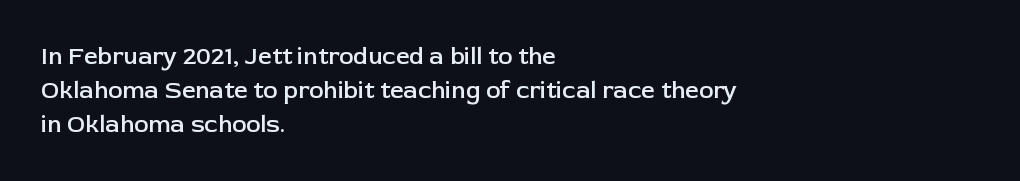
Does the weight exceed regular? Yes, but only to semibold. The glyphs are unaccompanied by any horizontal stroke below them. Line starts are locked; line ends wander. Leading: standard.
